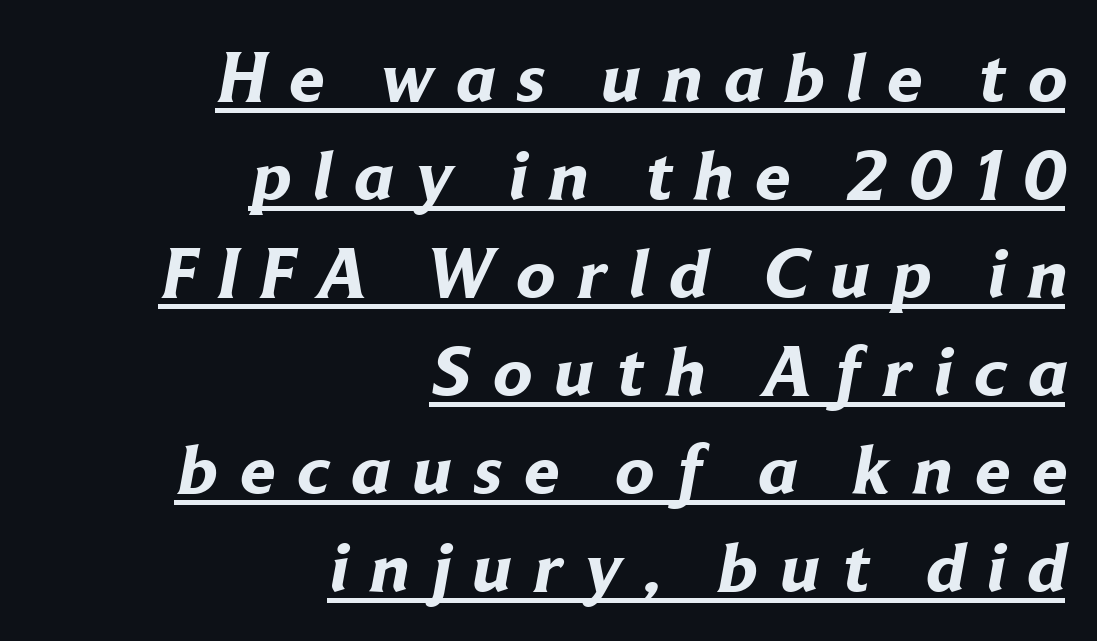
Q: Is the text bold? A: Yes.
Q: Is the typeface a serif or a sans-serif typeface? A: Sans-serif.
Q: Is the text underlined? A: Yes.
Q: How is the paragraph aligned? A: Right-aligned.
Q: Is the spacing between letters normal or unusually wide? A: Unusually wide.
Q: Is the spacing between lines tight, normal or loose? A: Normal.
Q: Width (condensed, normal, or wide)? A: Normal.
Q: Stroke contrast? A: Low.
Q: x-height? A: Medium.
Q: Monospaced? A: No.
